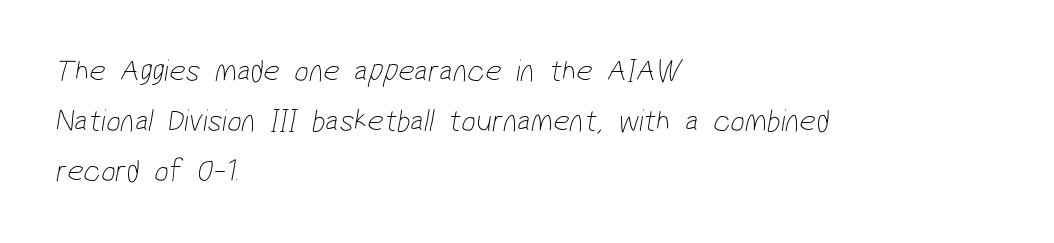
{"serif": "no", "bold": "no", "weight": "thin", "width": "condensed", "stroke_contrast": "low", "x_height": "medium", "monospaced": "no", "underline": "no", "align": "left", "line_spacing": "normal", "line_spacing_ratio": 1.56, "letter_spacing": "normal", "letter_spacing_em": 0.0, "glyph_px": 32}
